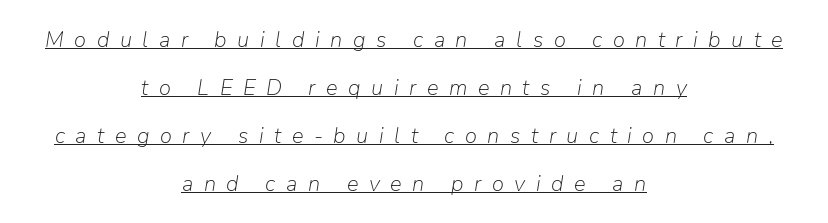
{"italic": "yes", "lean": "right", "slant_degrees": 9, "bold": "no", "underline": "yes", "align": "center", "line_spacing": "loose", "line_spacing_ratio": 2.18, "letter_spacing": "wide", "letter_spacing_em": 0.48, "glyph_px": 22}
